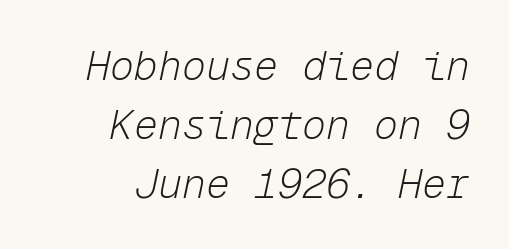
The image shows 40 px light type, italic (leaning right), monospaced; set right-aligned, normal line spacing (1.47x), normal letter spacing, not underlined; low stroke contrast and a medium x-height.
